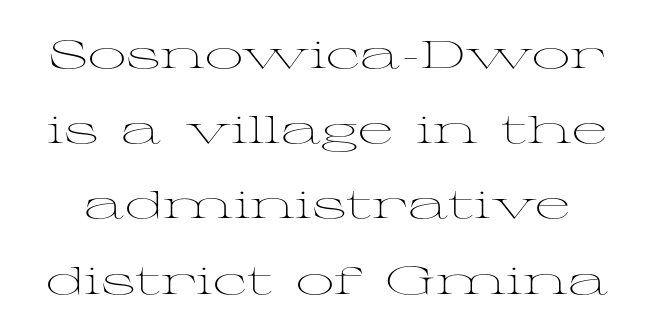
This sample uses plain, unmodified letter spacing. Is this a sans? No — the strokes have serifs. Each new line begins a long way beneath the previous one. Stems and bowls with no extra thickness — not bold.
